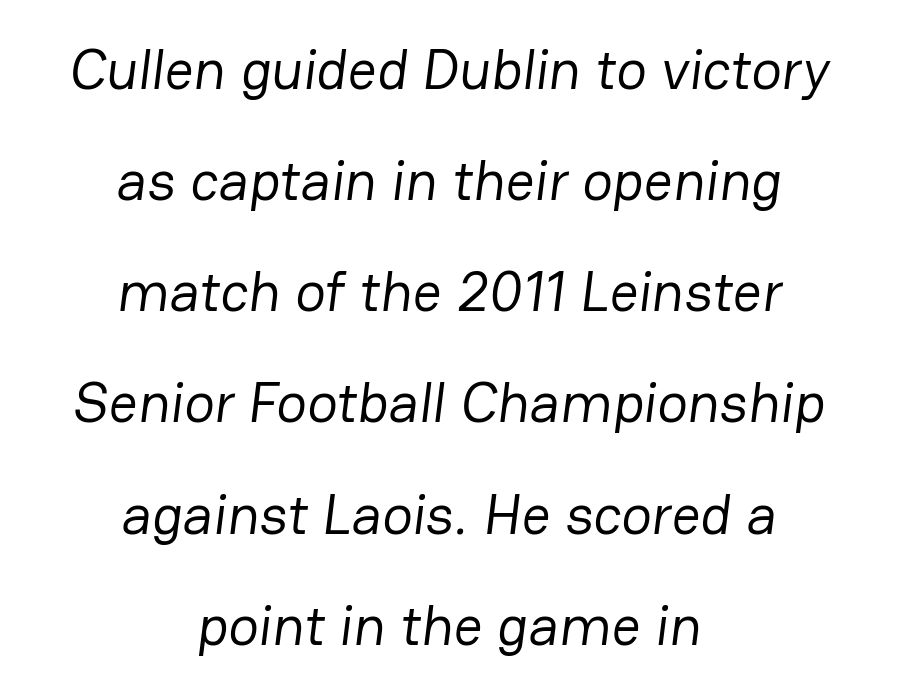
The image shows 57 px regular-weight sans-serif type; set centered, loose line spacing (1.95x), normal letter spacing, not underlined; low stroke contrast and a medium x-height.
